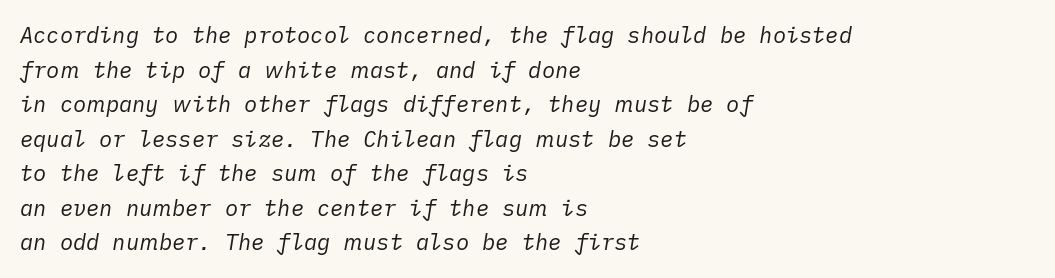
{"italic": "yes", "lean": "right", "slant_degrees": 10, "bold": "no", "underline": "no", "align": "left", "line_spacing": "normal", "line_spacing_ratio": 1.57, "letter_spacing": "normal", "letter_spacing_em": 0.0, "glyph_px": 22}
